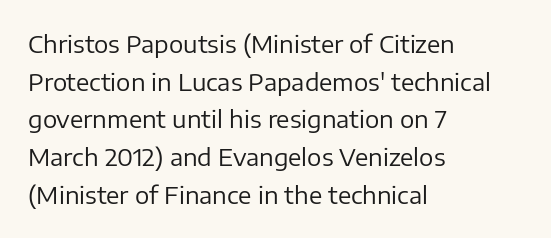
The image shows 24 px text type, upright; set left-aligned, normal line spacing (1.57x), normal letter spacing, not underlined.
